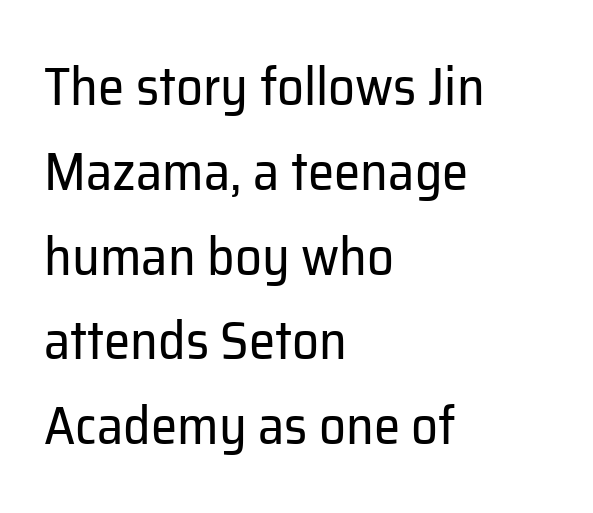
Q: Is the text bold? A: No.
Q: Is the text italic (slanted)? A: No, it is upright.
Q: Is the typeface a serif or a sans-serif typeface? A: Sans-serif.
Q: Is the text underlined? A: No.
Q: How is the paragraph aligned? A: Left-aligned.
Q: Is the spacing between letters normal or unusually wide? A: Normal.
Q: Is the spacing between lines tight, normal or loose? A: Normal.
Q: Width (condensed, normal, or wide)? A: Normal.
Q: Stroke contrast? A: Low.
Q: x-height? A: Medium.
Q: Monospaced? A: No.
